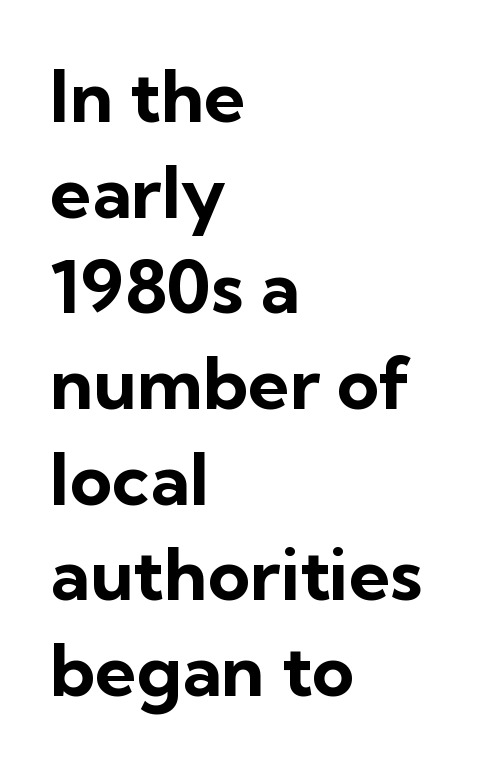
The compositor pushed each line to the left boundary. Stroke terminals: plain, sans-serif. Descenders hang freely into open space. This block has exactly the height ordinary leading produces. A typesetter would call this zero additional tracking.
